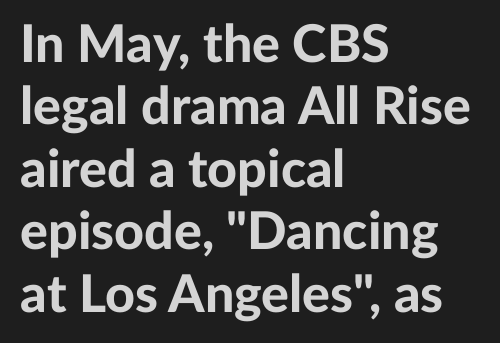
Tall strokes in this sample are plumb rather than angled. Descenders are the only things crossing below the line. Each line starts at the same left margin while the right side varies. The passage shown is typed in a proportional face where columns would drift.
